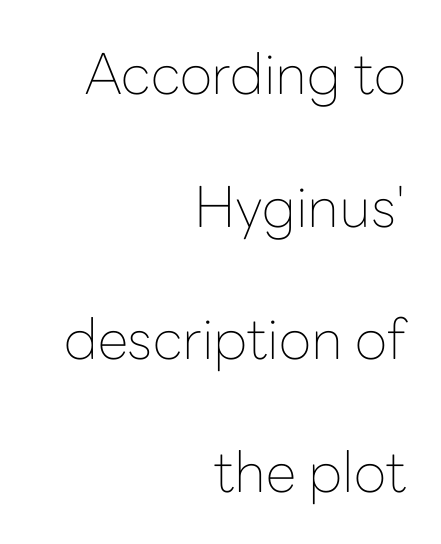
The image shows 56 px thin sans-serif type, upright; set right-aligned, loose line spacing (2.37x), normal letter spacing, not underlined; low stroke contrast and a medium x-height.
